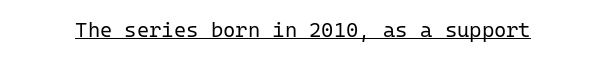
{"italic": "no", "bold": "no", "underline": "yes", "letter_spacing": "normal", "letter_spacing_em": 0.0, "glyph_px": 21}
